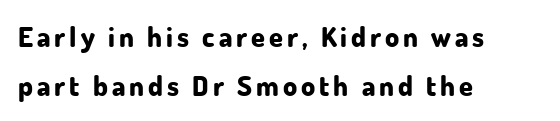
Q: Is the text bold? A: Yes.
Q: Is the text italic (slanted)? A: No, it is upright.
Q: Is the typeface a serif or a sans-serif typeface? A: Sans-serif.
Q: Is the text underlined? A: No.
Q: How is the paragraph aligned? A: Left-aligned.
Q: Width (condensed, normal, or wide)? A: Normal.
Q: Stroke contrast? A: Low.
Q: x-height? A: Small.
Q: Monospaced? A: No.
